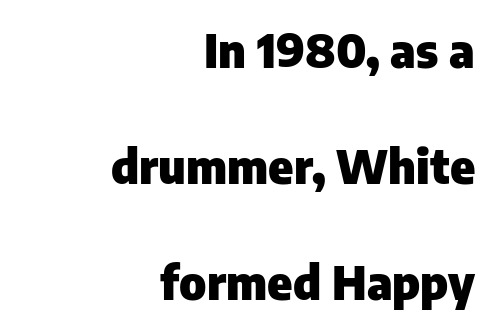
The image shows 47 px heavy sans-serif type, upright; set right-aligned, loose line spacing (2.47x), normal letter spacing, not underlined; low stroke contrast and a medium x-height.
